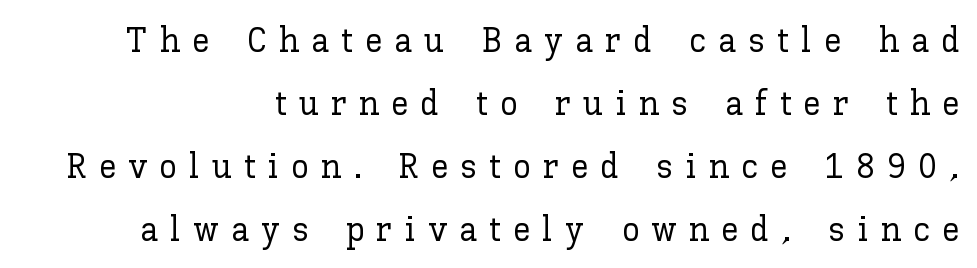
{"italic": "no", "width": "normal", "stroke_contrast": "low", "x_height": "medium", "monospaced": "no", "underline": "no", "align": "right", "line_spacing_ratio": 1.8, "letter_spacing": "wide", "letter_spacing_em": 0.35, "glyph_px": 35}
